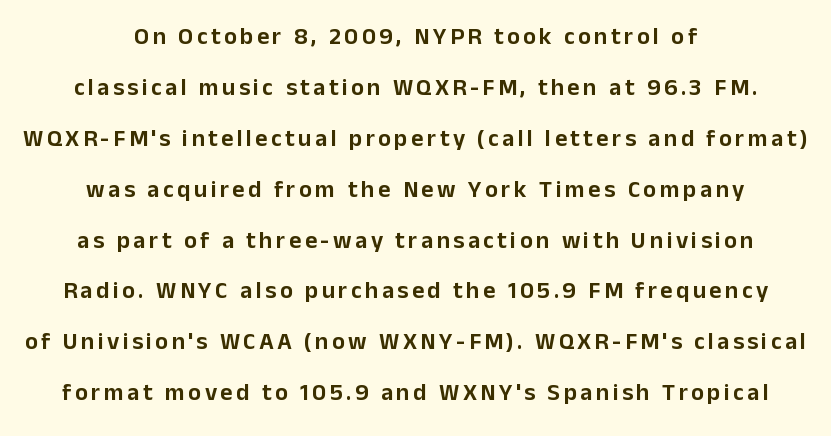
The image shows 24 px text type, upright; set centered, loose line spacing (2.12x), not underlined.
